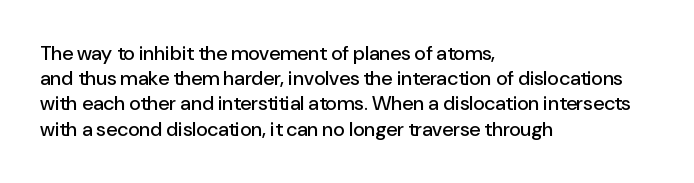
{"italic": "no", "underline": "no", "align": "left", "line_spacing": "normal", "line_spacing_ratio": 1.26, "letter_spacing": "normal", "letter_spacing_em": 0.0, "glyph_px": 20}
